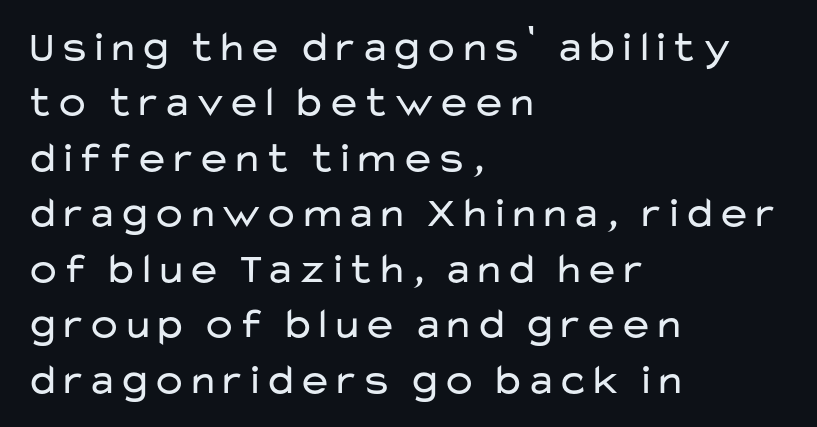
The image shows 43 px regular-weight, wide sans-serif type, upright; set left-aligned, normal line spacing (1.29x), normal letter spacing, not underlined; low stroke contrast and a medium x-height.
